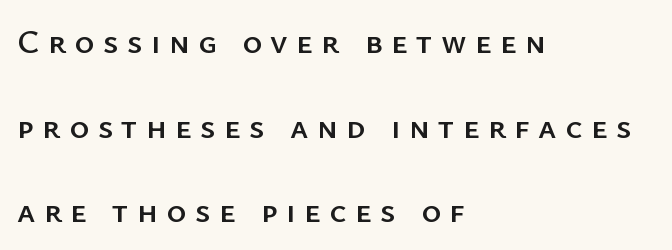
The rendering anchors every line to the left-hand side. This sample has the flowing, uneven cadence of proportional lettering. The tracking jumps out immediately: characters are airy and widely separated. The font's upright variant was chosen for this text.
